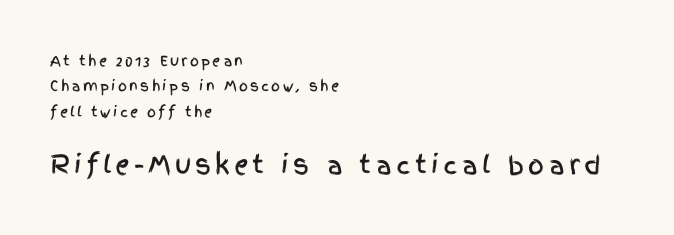
The image shows 25 px text type, upright; set left-aligned, line spacing 1.82x, not underlined; the second (bottom) block is 1.79x larger.
